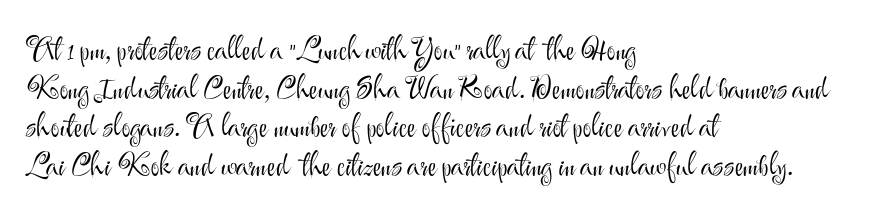
The image shows 30 px light sans-serif type; set left-aligned, normal line spacing (1.29x), normal letter spacing, not underlined; medium stroke contrast and a small x-height.
